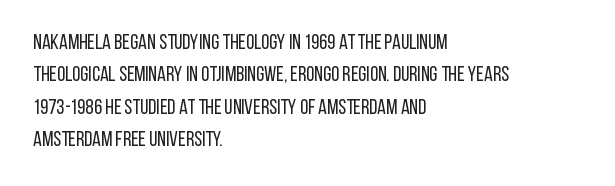
Words float on clear page, feet unadorned. Letters have the restrained weight of plain body copy at most. Horizontal alignment here is leftward, the default for most running prose. Whoever set this chose a conventional vertical rhythm. This sample uses an upright cut, with every glyph sitting square on the baseline.
